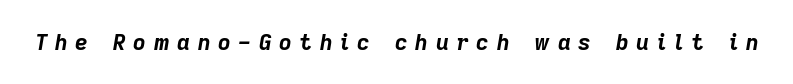
When letters slant like this, we call the style italic. Glyph-to-glyph distance is far greater than everyday printed text. Underline: absent. The rendering uses a bold face; every stroke is thick and dark.
